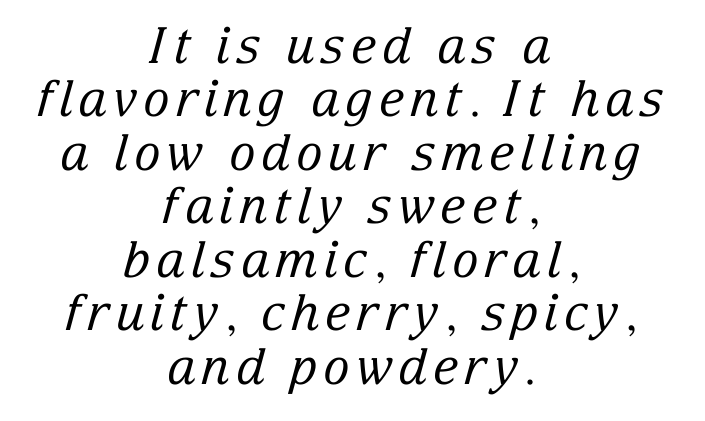
Q: Is the text bold? A: No.
Q: Is the text italic (slanted)? A: Yes, it leans right by about 15 degrees.
Q: Is the typeface a serif or a sans-serif typeface? A: Serif.
Q: Is the text underlined? A: No.
Q: How is the paragraph aligned? A: Centered.
Q: Is the spacing between lines tight, normal or loose? A: Tight.
Q: Width (condensed, normal, or wide)? A: Normal.
Q: Stroke contrast? A: Low.
Q: x-height? A: Medium.
Q: Monospaced? A: No.
